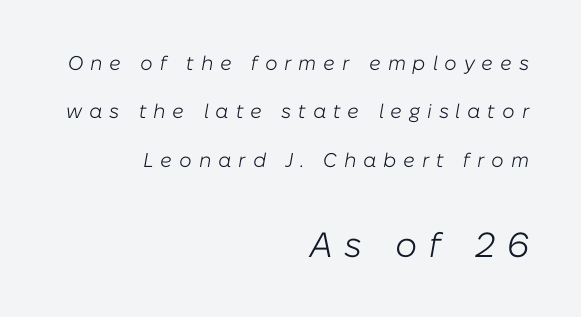
Q: Is the text bold? A: No.
Q: Is the text italic (slanted)? A: Yes, it leans right by about 10 degrees.
Q: Is the text underlined? A: No.
Q: How is the paragraph aligned? A: Right-aligned.
Q: Is the spacing between letters normal or unusually wide? A: Unusually wide.
Q: Is the spacing between lines tight, normal or loose? A: Loose.
Q: Which block of text is set in a larger size, the first (top) or the second (bottom)? A: The second (bottom) one.
Q: Width (condensed, normal, or wide)? A: Normal.
Q: Stroke contrast? A: Low.
Q: x-height? A: Medium.
Q: Monospaced? A: No.
